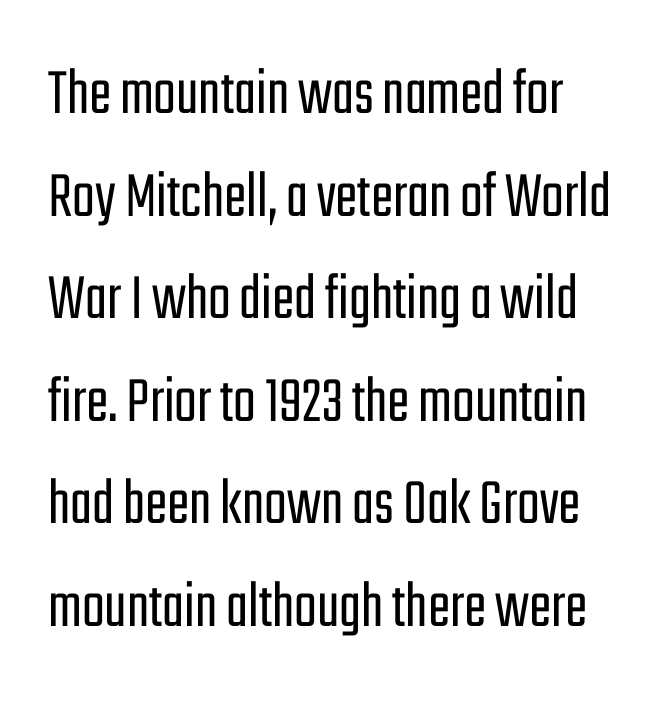
This is sans-serif lettering, the kind often seen on screens and signage. If you drew a line through each stem, it would be perfectly vertical. Tracking value appears to be zero — textbook default spacing. Descender tails drop into unmarked territory.
